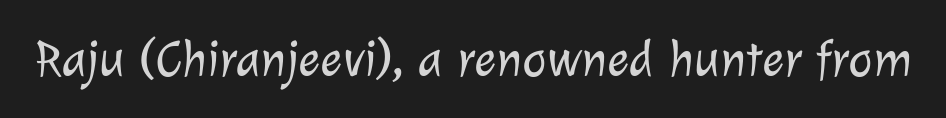
Q: Is the text bold? A: No.
Q: Is the typeface a serif or a sans-serif typeface? A: Sans-serif.
Q: Is the text underlined? A: No.
Q: Is the spacing between letters normal or unusually wide? A: Normal.
Q: Width (condensed, normal, or wide)? A: Normal.
Q: Stroke contrast? A: Low.
Q: x-height? A: Medium.
Q: Monospaced? A: No.
